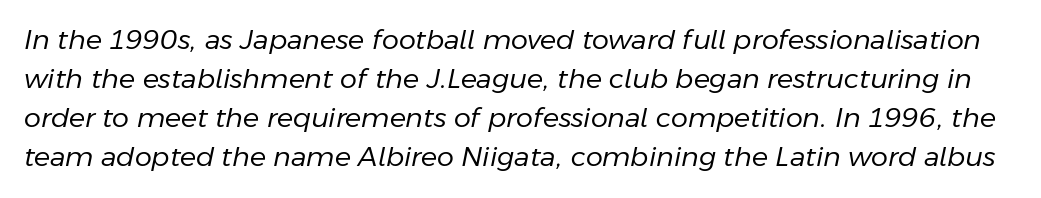
The image shows 27 px text type, italic (leaning right); set normal line spacing (1.45x), normal letter spacing, not underlined.
